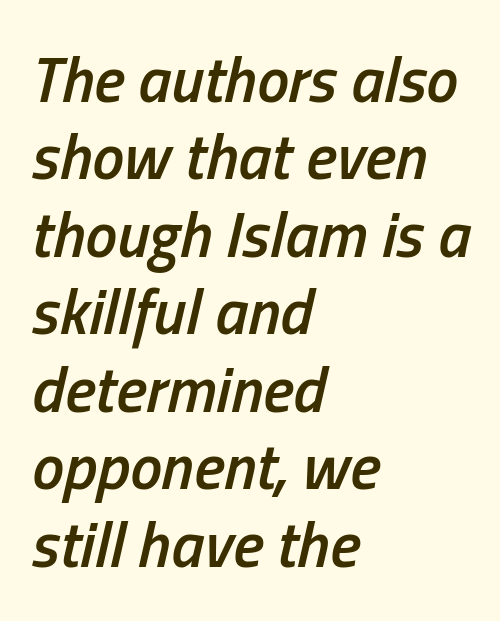
Caption: semibold face, moderately heavy strokes. How are the letters spaced? Ordinarily, with no added tracking. The passage shown is not underscored anywhere. This sample has the flowing, uneven cadence of proportional lettering. A classic flush-left, rag-right setting is used for this passage.
